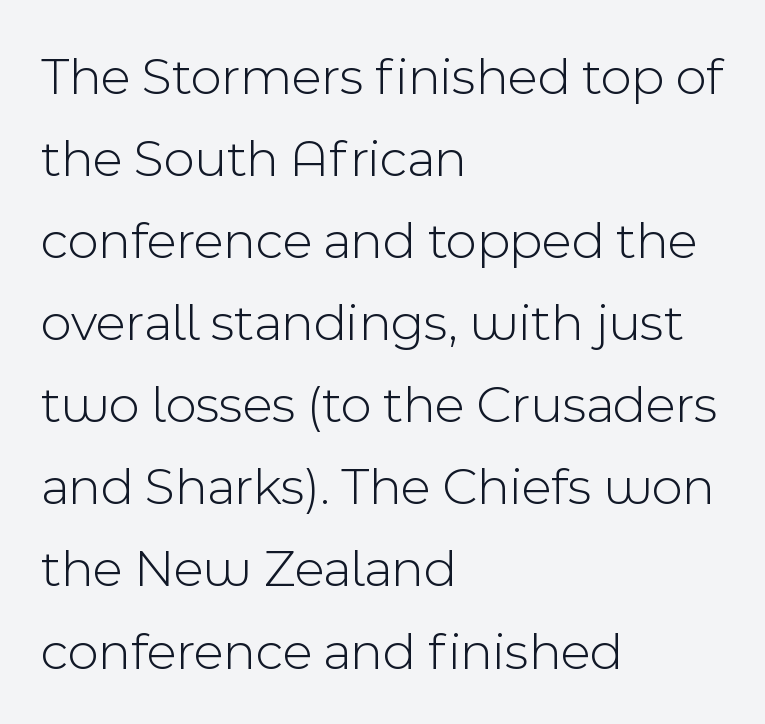
The image shows 54 px light sans-serif type, upright; set left-aligned, normal line spacing (1.52x), normal letter spacing, not underlined; a medium x-height.
